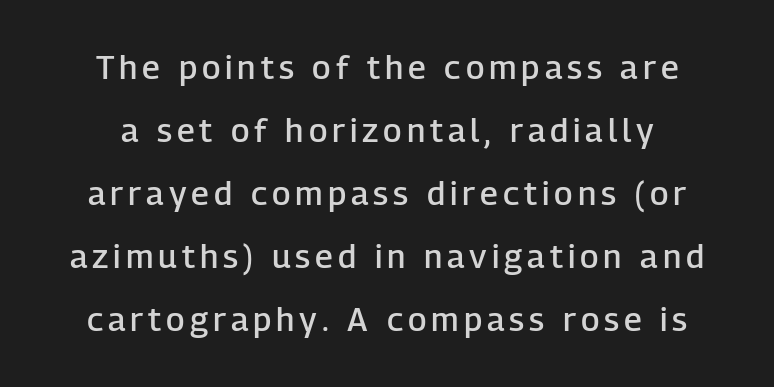
The image shows 33 px semibold sans-serif type, upright; set loose line spacing (1.91x), not underlined; low stroke contrast and a medium x-height.
